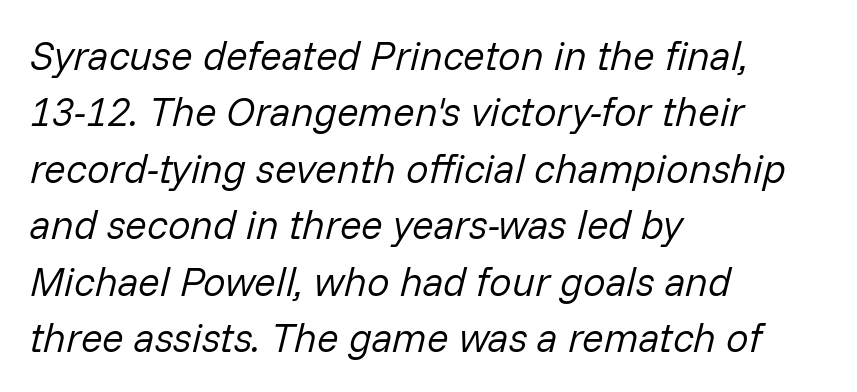
The image shows 40 px regular-weight type, italic (leaning right); set left-aligned, normal line spacing (1.41x), normal letter spacing, not underlined; low stroke contrast and a medium x-height.
